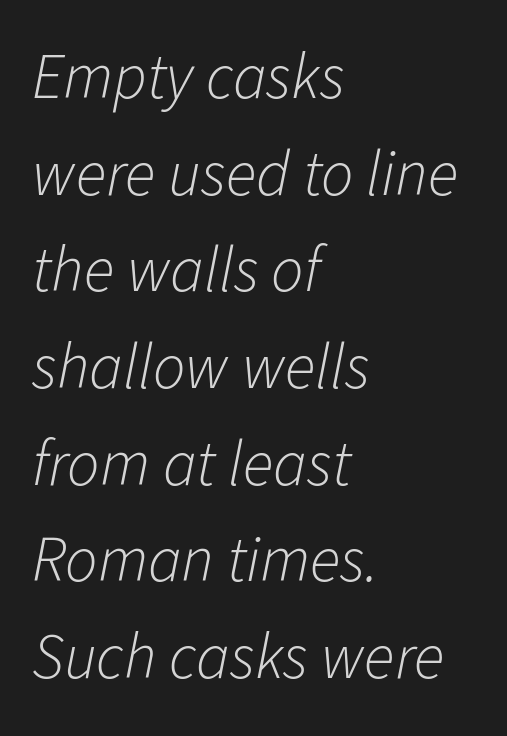
Typeset ragged right — the left edge is the straight one. Interline gaps are of average width in this sample. A typesetter would mark this as italic. Bold? No — there's no thickening of the strokes. Nothing unusual about the tracking: characters are spaced as the font intends. Beneath every word, the page is bare.
